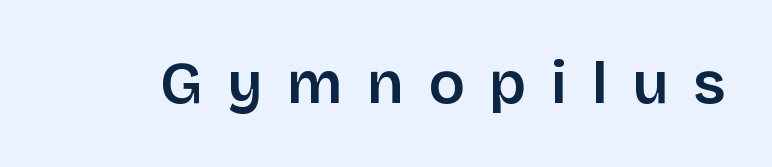
Q: Is the text italic (slanted)? A: No, it is upright.
Q: Is the typeface a serif or a sans-serif typeface? A: Sans-serif.
Q: Is the text underlined? A: No.
Q: Is the spacing between letters normal or unusually wide? A: Unusually wide.
Q: Width (condensed, normal, or wide)? A: Normal.
Q: Stroke contrast? A: Low.
Q: x-height? A: Large.
Q: Monospaced? A: No.
